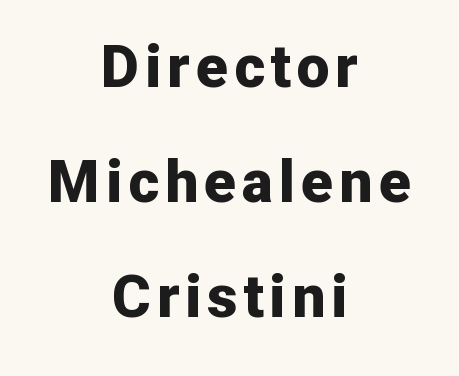
{"serif": "no", "italic": "no", "bold": "yes", "weight": "bold", "width": "normal", "stroke_contrast": "low", "x_height": "medium", "monospaced": "no", "underline": "no", "align": "center", "line_spacing": "loose", "line_spacing_ratio": 1.95, "glyph_px": 59}
